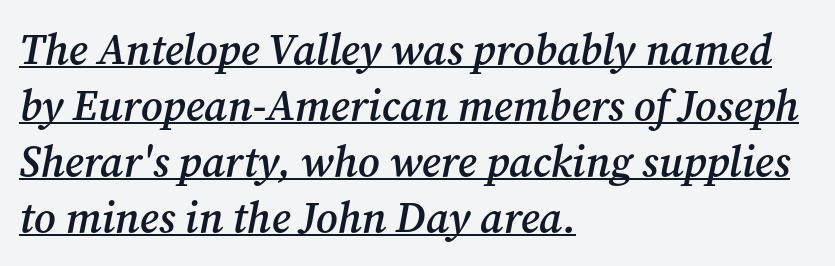
{"serif": "yes", "italic": "yes", "lean": "right", "slant_degrees": 12, "bold": "semi", "weight": "semibold", "width": "normal", "stroke_contrast": "medium", "x_height": "medium", "monospaced": "no", "underline": "yes", "align": "left", "line_spacing": "normal", "line_spacing_ratio": 1.3, "letter_spacing": "normal", "letter_spacing_em": 0.0, "glyph_px": 43}
